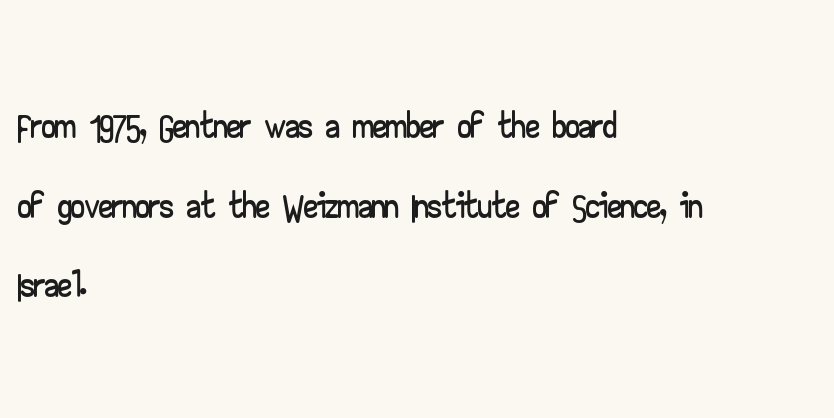
{"serif": "no", "italic": "no", "width": "wide", "stroke_contrast": "low", "x_height": "small", "monospaced": "no", "underline": "no", "align": "left", "line_spacing": "normal", "line_spacing_ratio": 1.45, "letter_spacing": "normal", "letter_spacing_em": 0.0, "glyph_px": 55}
